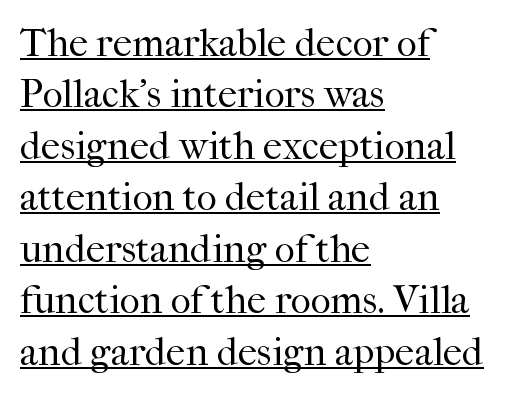
{"serif": "yes", "italic": "no", "bold": "no", "weight": "regular", "width": "normal", "stroke_contrast": "high", "x_height": "medium", "monospaced": "no", "underline": "yes", "align": "left", "line_spacing": "normal", "line_spacing_ratio": 1.32, "letter_spacing": "normal", "letter_spacing_em": 0.0, "glyph_px": 39}
